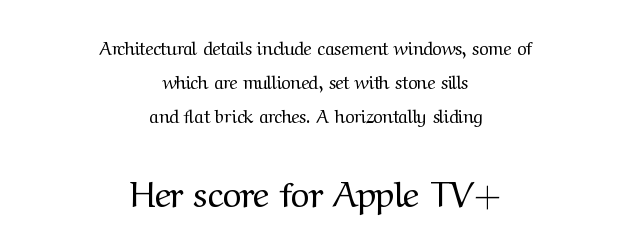
The image shows 36 px regular-weight serif type, upright; set centered, line spacing 1.88x, normal letter spacing, not underlined; the second (bottom) block is 2.0x larger; medium stroke contrast and a medium x-height.
